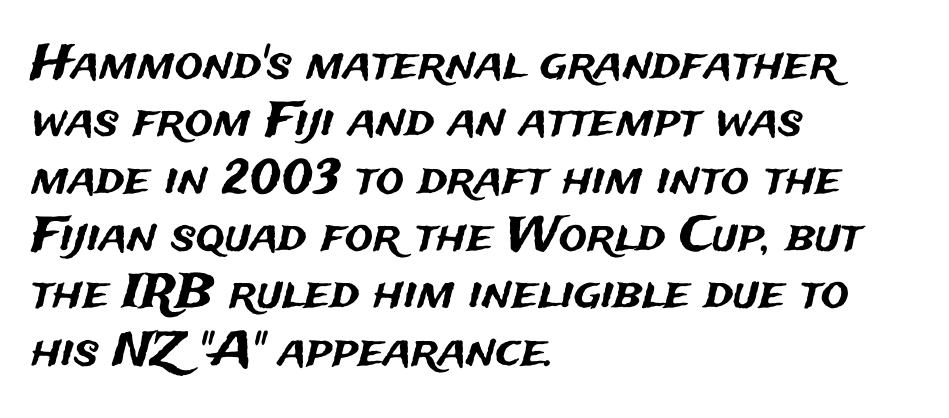
Q: Is the text italic (slanted)? A: Yes.
Q: Is the typeface a serif or a sans-serif typeface? A: Sans-serif.
Q: Is the text underlined? A: No.
Q: How is the paragraph aligned? A: Left-aligned.
Q: Is the spacing between letters normal or unusually wide? A: Normal.
Q: Width (condensed, normal, or wide)? A: Normal.
Q: Stroke contrast? A: Medium.
Q: x-height? A: Medium.
Q: Monospaced? A: No.
